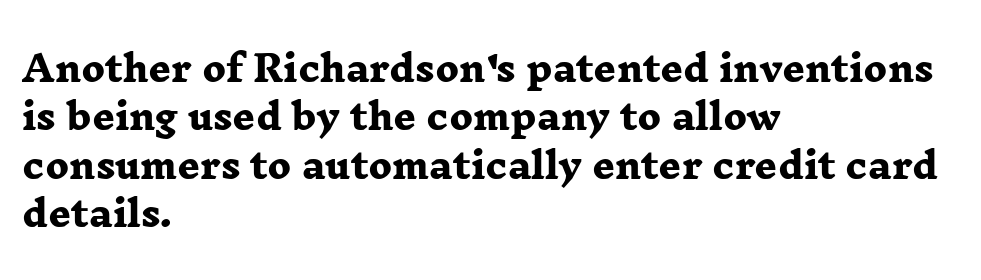
The space beneath each line is pristine and unruled. The passage shown has conventional tracking throughout. Leading: standard. These lines stack with their left ends in a neat column.
